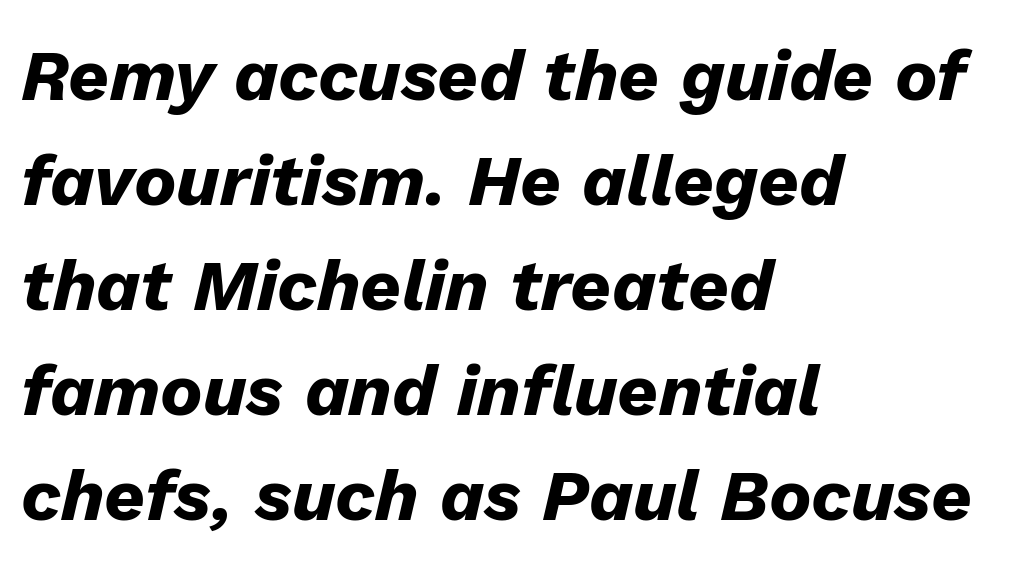
Q: Is the text bold? A: Yes.
Q: Is the text italic (slanted)? A: Yes, it leans right by about 13 degrees.
Q: Is the text underlined? A: No.
Q: How is the paragraph aligned? A: Left-aligned.
Q: Is the spacing between letters normal or unusually wide? A: Normal.
Q: Is the spacing between lines tight, normal or loose? A: Normal.
Q: Width (condensed, normal, or wide)? A: Normal.
Q: Stroke contrast? A: Low.
Q: x-height? A: Medium.
Q: Monospaced? A: No.
